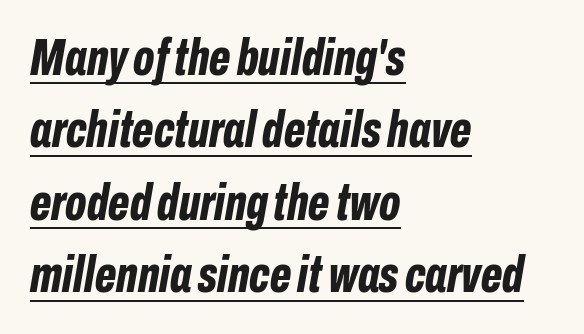
{"italic": "yes", "lean": "right", "slant_degrees": 10, "bold": "yes", "weight": "bold", "width": "condensed", "stroke_contrast": "low", "x_height": "medium", "monospaced": "no", "underline": "yes", "align": "left", "line_spacing": "normal", "line_spacing_ratio": 1.42, "letter_spacing": "normal", "letter_spacing_em": 0.0, "glyph_px": 51}
